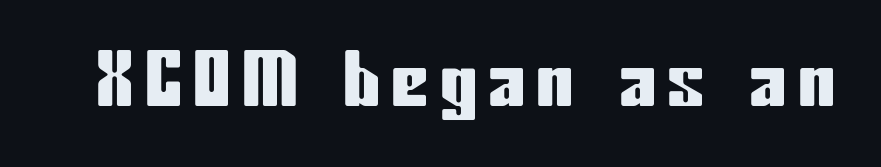
Q: Is the text italic (slanted)? A: No, it is upright.
Q: Is the typeface a serif or a sans-serif typeface? A: Sans-serif.
Q: Is the text underlined? A: No.
Q: Width (condensed, normal, or wide)? A: Condensed.
Q: Stroke contrast? A: Low.
Q: x-height? A: Medium.
Q: Monospaced? A: No.
